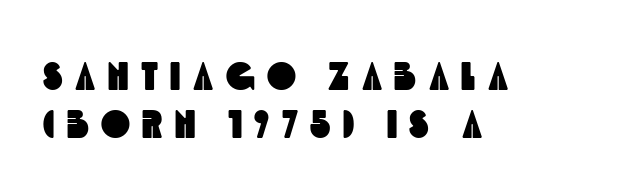
The image shows 39 px condensed sans-serif type; set left-aligned, line spacing 1.23x, unusually wide letter spacing (+0.32 em), not underlined; a large x-height.
